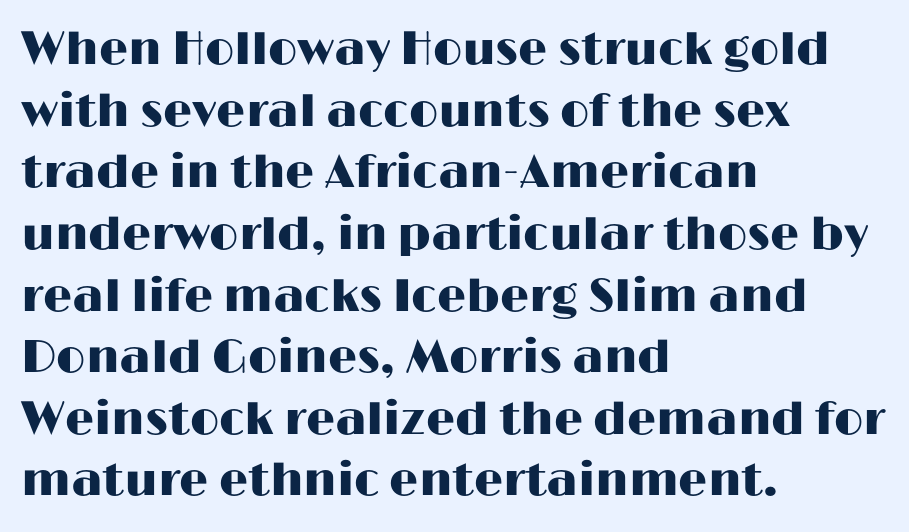
Q: Is the text italic (slanted)? A: No, it is upright.
Q: Is the typeface a serif or a sans-serif typeface? A: Sans-serif.
Q: Is the text underlined? A: No.
Q: How is the paragraph aligned? A: Left-aligned.
Q: Is the spacing between letters normal or unusually wide? A: Normal.
Q: Is the spacing between lines tight, normal or loose? A: Normal.
Q: Width (condensed, normal, or wide)? A: Wide.
Q: Stroke contrast? A: High.
Q: x-height? A: Medium.
Q: Monospaced? A: No.
